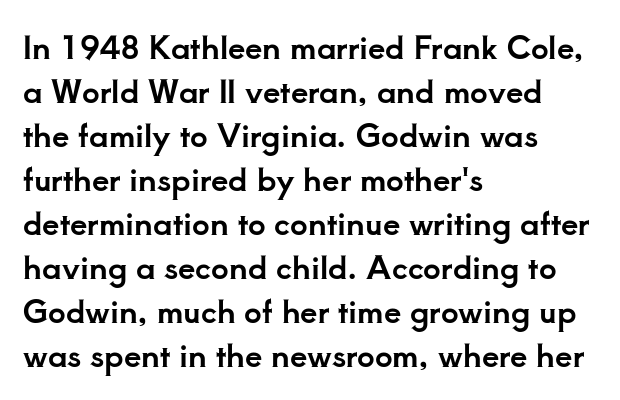
The axis of the letterforms is exactly vertical. Lines of text with bare space underneath. Typographically, this falls in the serif category. In terms of letterspacing, this is plain default setting. The passage shown stacks its lines at a standard gap. Looks like regular typesetting: each glyph gets only the width it needs.
